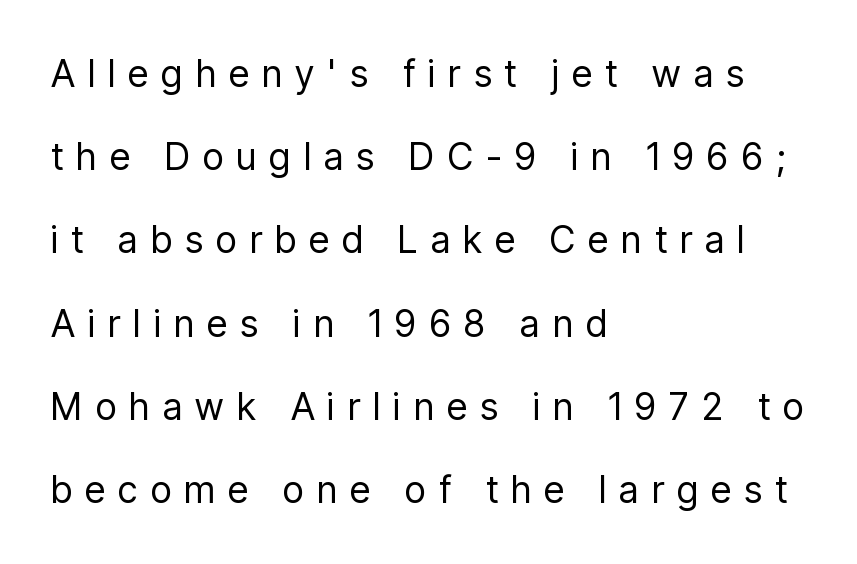
{"serif": "no", "italic": "no", "bold": "no", "weight": "regular", "width": "condensed", "stroke_contrast": "low", "x_height": "medium", "monospaced": "no", "underline": "no", "align": "left", "line_spacing": "loose", "line_spacing_ratio": 2.25, "letter_spacing": "wide", "letter_spacing_em": 0.36, "glyph_px": 37}
